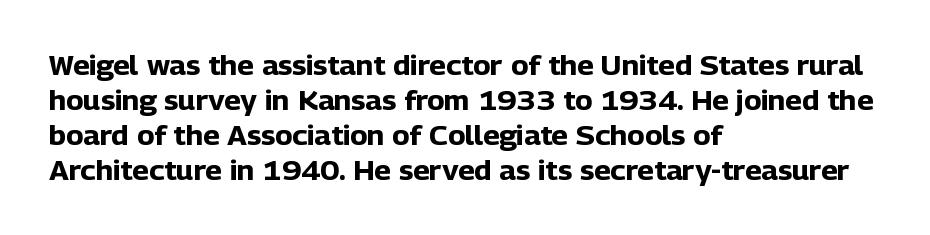
The image shows 26 px bold type, upright; set left-aligned, normal line spacing (1.34x), normal letter spacing, not underlined.
